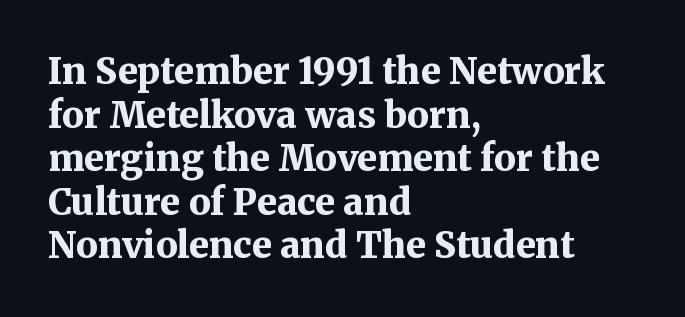
The image shows 36 px bold serif type, upright; set left-aligned, line spacing 1.21x, normal letter spacing, not underlined; medium stroke contrast and a medium x-height.
